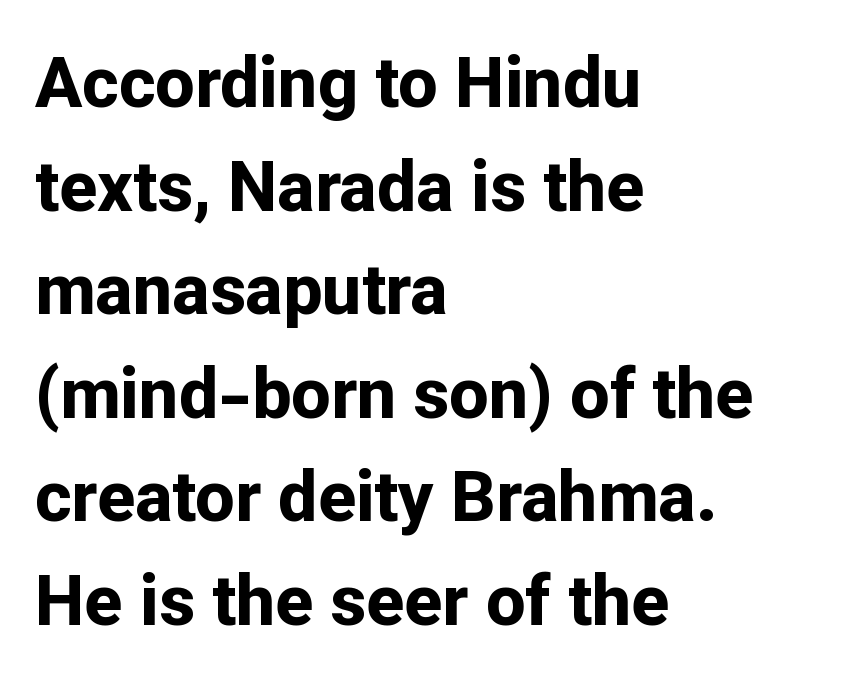
{"serif": "no", "italic": "no", "bold": "yes", "weight": "bold", "width": "normal", "stroke_contrast": "low", "x_height": "medium", "monospaced": "no", "underline": "no", "align": "left", "line_spacing": "normal", "line_spacing_ratio": 1.48, "letter_spacing": "normal", "letter_spacing_em": 0.0, "glyph_px": 70}
